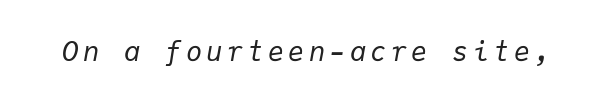
Q: Is the text bold? A: No.
Q: Is the text italic (slanted)? A: Yes, it leans right by about 9 degrees.
Q: Is the text underlined? A: No.
